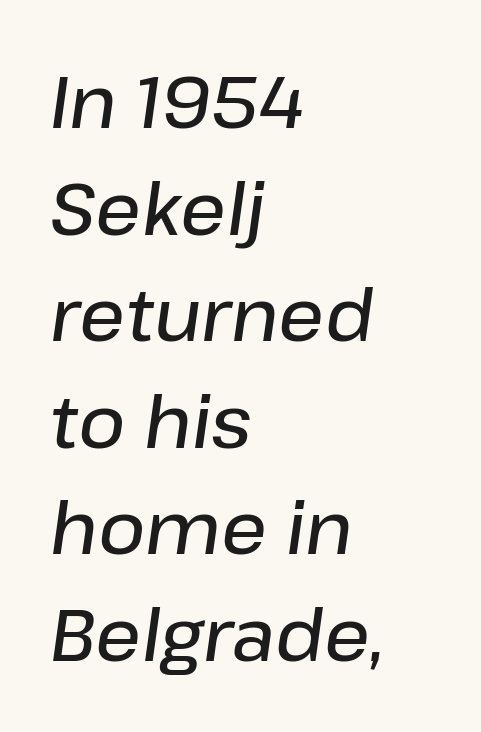
Q: Is the text bold? A: Semi-bold.
Q: Is the text italic (slanted)? A: Yes, it leans right by about 8 degrees.
Q: Is the text underlined? A: No.
Q: How is the paragraph aligned? A: Left-aligned.
Q: Is the spacing between letters normal or unusually wide? A: Normal.
Q: Is the spacing between lines tight, normal or loose? A: Normal.
Q: Width (condensed, normal, or wide)? A: Normal.
Q: Stroke contrast? A: Low.
Q: x-height? A: Medium.
Q: Monospaced? A: No.
